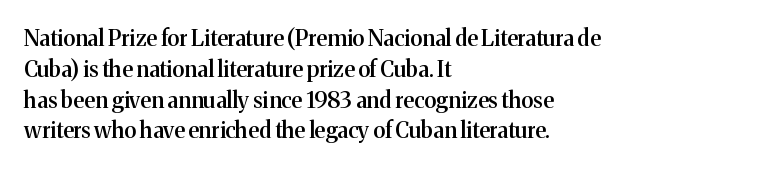
A typesetter would call this zero additional tracking. Decoration check: the copy has no underline. Set as a demibold, roughly 600 on the weight scale. The rendering uses a moderate line-height, typical for paragraphs.
